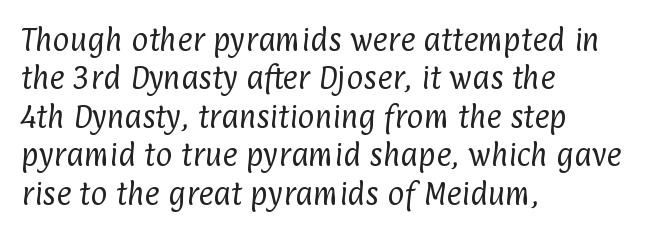
Q: Is the text bold? A: No.
Q: Is the text underlined? A: No.
Q: How is the paragraph aligned? A: Left-aligned.
Q: Is the spacing between letters normal or unusually wide? A: Normal.
Q: Is the spacing between lines tight, normal or loose? A: Normal.
